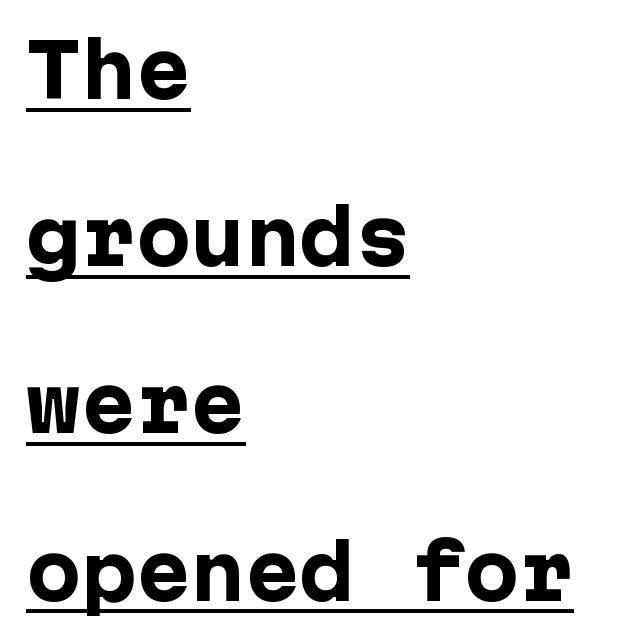
Observe the absence of serifs on each vertical stroke in this sample. Every word sits above its own underline. The letters are bold, with thick, heavy strokes. The leading is generous, giving the passage an open texture.
